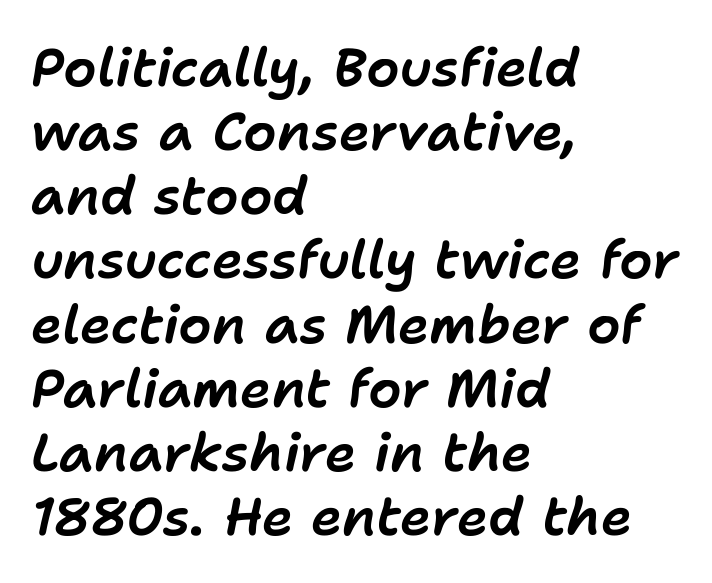
Notice how the stems are inclined rather than vertical — that's the hallmark of italics. Type without underlining. Spacing verdict: proportional, widths tailored to each character. The typesetter chose a ragged-right arrangement here. This rendering leaves character spacing at its baseline value.
